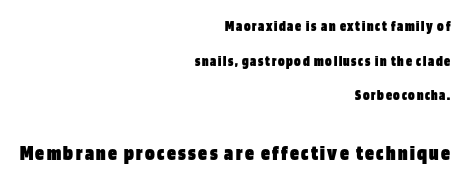
The image shows 22 px bold type, upright; set right-aligned, loose line spacing (2.31x), not underlined; the second (bottom) block is 1.47x larger.
